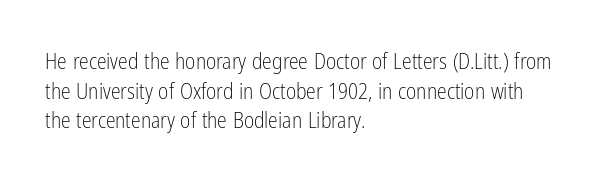
Unmarked baselines from the first word to the last. The designer left line spacing at the default. The rendering anchors every line to the left-hand side. The gaps between neighbouring characters are ordinary and unremarkable. The type sits square on the baseline with zero lean.
